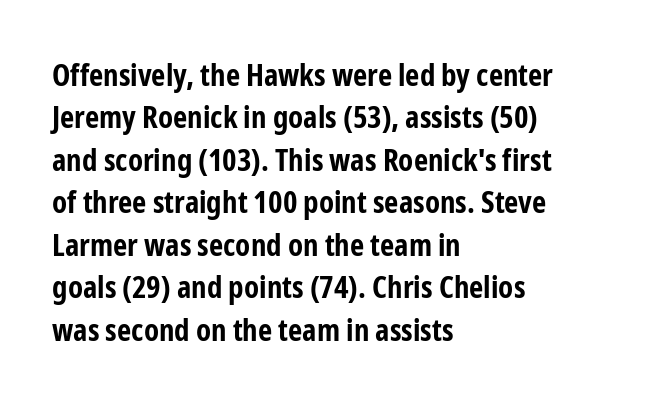
Honestly, there is no underline to notice here at all. Interline gaps are of average width in this sample. This sample has the flowing, uneven cadence of proportional lettering. This sample uses a sans-serif face.
